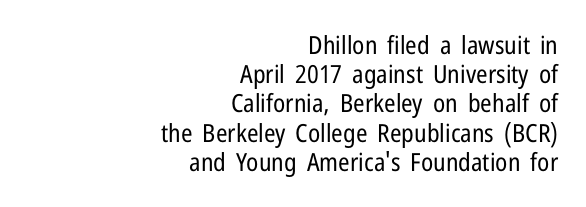
Q: Is the text bold? A: No.
Q: Is the text italic (slanted)? A: No, it is upright.
Q: Is the text underlined? A: No.
Q: How is the paragraph aligned? A: Right-aligned.
Q: Is the spacing between letters normal or unusually wide? A: Normal.
